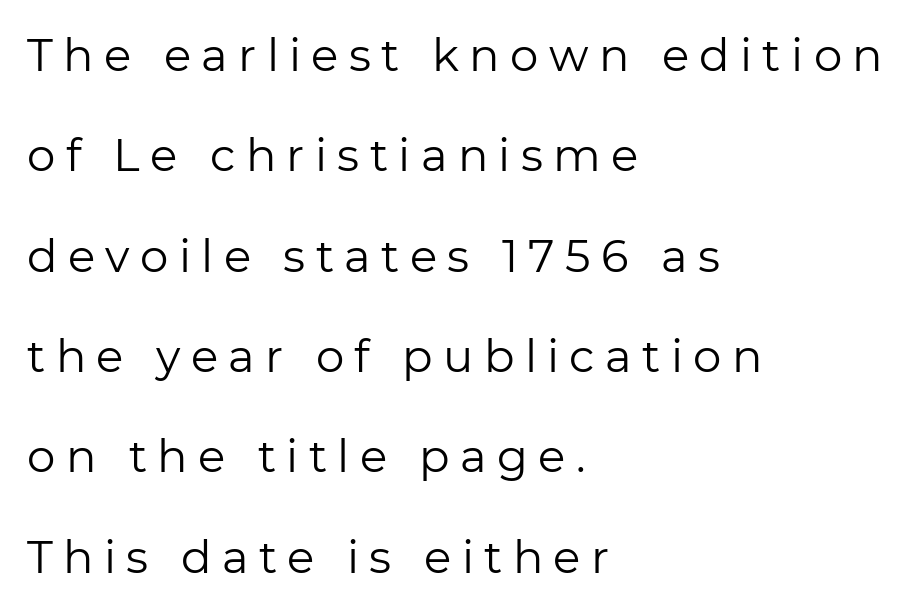
The image shows 45 px regular-weight sans-serif type, upright; set left-aligned, loose line spacing (2.23x), unusually wide letter spacing (+0.23 em), not underlined; low stroke contrast and a medium x-height.
